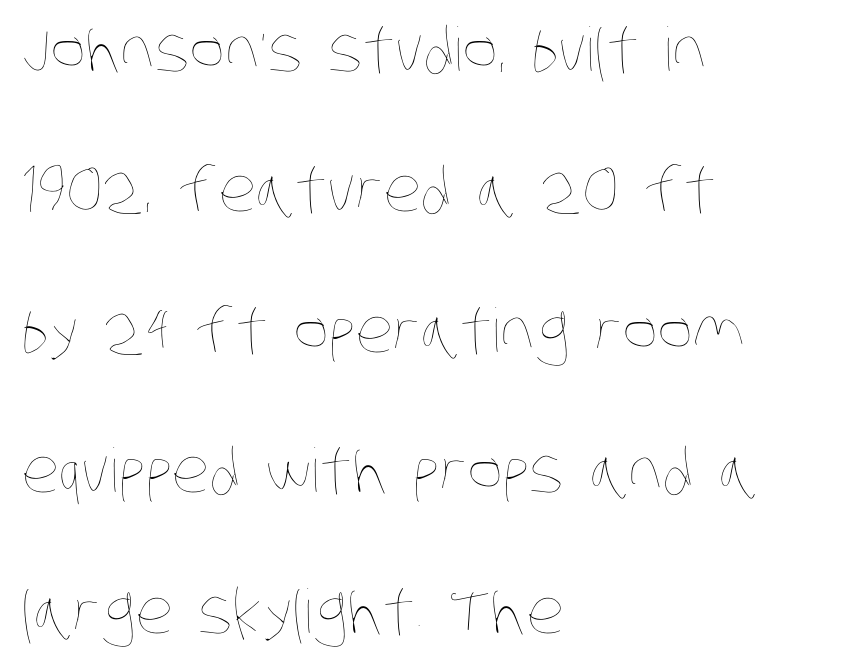
{"bold": "no", "weight": "thin", "width": "condensed", "stroke_contrast": "low", "x_height": "large", "monospaced": "no", "underline": "no", "align": "left", "line_spacing": "loose", "line_spacing_ratio": 2.34, "letter_spacing": "normal", "letter_spacing_em": 0.0, "glyph_px": 60}
